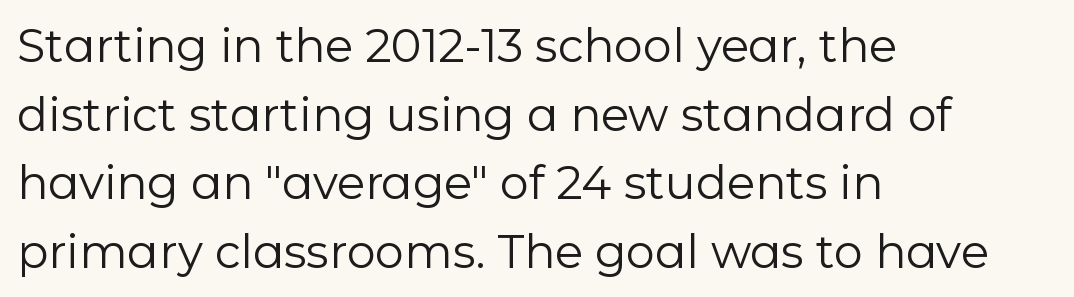
Q: Is the text bold? A: No.
Q: Is the text italic (slanted)? A: No, it is upright.
Q: Is the typeface a serif or a sans-serif typeface? A: Sans-serif.
Q: Is the text underlined? A: No.
Q: How is the paragraph aligned? A: Left-aligned.
Q: Is the spacing between letters normal or unusually wide? A: Normal.
Q: Is the spacing between lines tight, normal or loose? A: Normal.
Q: Width (condensed, normal, or wide)? A: Normal.
Q: Stroke contrast? A: Low.
Q: x-height? A: Medium.
Q: Monospaced? A: No.
